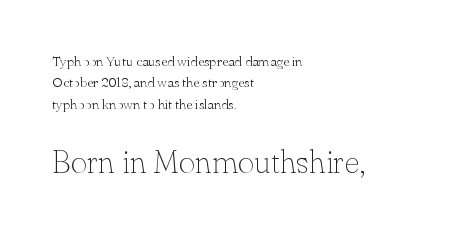
Q: Is the text bold? A: No.
Q: Is the text italic (slanted)? A: No, it is upright.
Q: Is the typeface a serif or a sans-serif typeface? A: Serif.
Q: Is the text underlined? A: No.
Q: How is the paragraph aligned? A: Left-aligned.
Q: Is the spacing between letters normal or unusually wide? A: Normal.
Q: Is the spacing between lines tight, normal or loose? A: Normal.
Q: Which block of text is set in a larger size, the first (top) or the second (bottom)? A: The second (bottom) one.
Q: Width (condensed, normal, or wide)? A: Normal.
Q: Stroke contrast? A: Low.
Q: x-height? A: Small.
Q: Monospaced? A: No.
